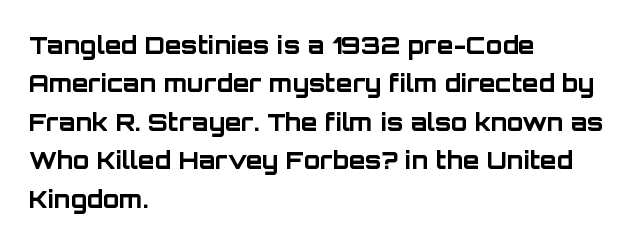
Q: Is the text bold? A: Yes.
Q: Is the text italic (slanted)? A: No, it is upright.
Q: Is the text underlined? A: No.
Q: How is the paragraph aligned? A: Left-aligned.
Q: Is the spacing between letters normal or unusually wide? A: Normal.
Q: Is the spacing between lines tight, normal or loose? A: Normal.
